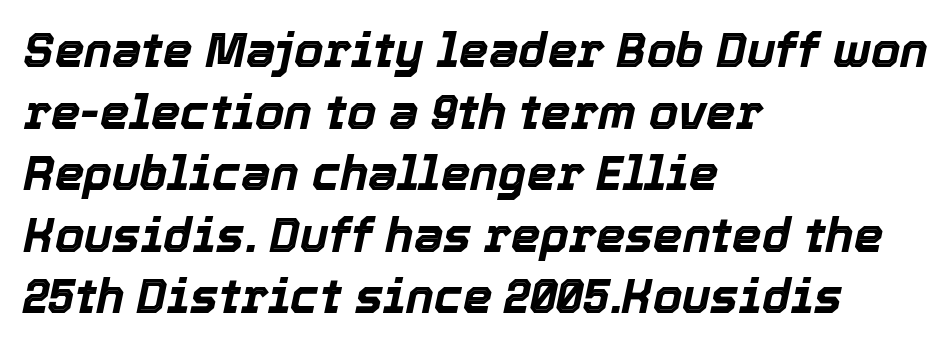
The image shows 47 px bold type, italic (leaning right); set left-aligned, normal line spacing (1.31x), normal letter spacing, not underlined; a medium x-height.
